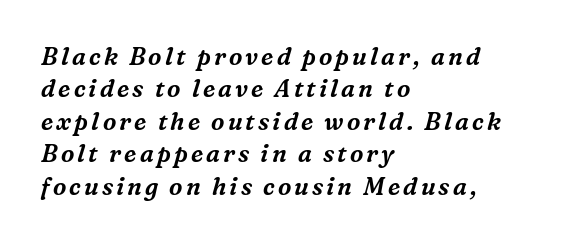
The strip under each line holds only bare page. Does the copy run flush right? No — it runs flush left. The rendering applies a slant to the glyphs. Evenly set lines give the paragraph a standard silhouette.
